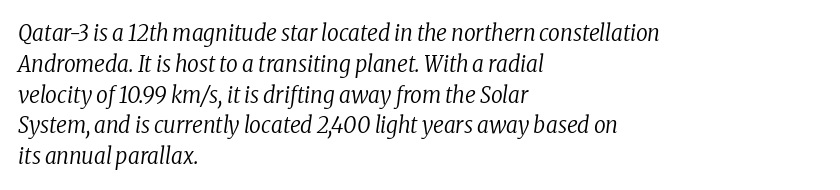
The image shows 23 px text type, italic (leaning right); set left-aligned, normal line spacing (1.34x), normal letter spacing, not underlined.
